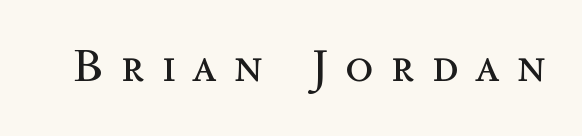
Observe the wide spacing: letters keep a clear distance from each other. You could not count columns in this text — the font is proportionally spaced. Any mark beneath the type? The region is blank. Every stem runs plumb, perpendicular to the baseline.
